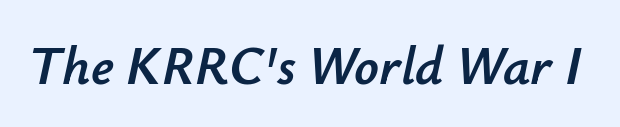
Q: Is the text italic (slanted)? A: Yes, it leans right by about 12 degrees.
Q: Is the text underlined? A: No.
Q: Is the spacing between letters normal or unusually wide? A: Normal.
Q: Width (condensed, normal, or wide)? A: Normal.
Q: Stroke contrast? A: Low.
Q: x-height? A: Small.
Q: Monospaced? A: No.
